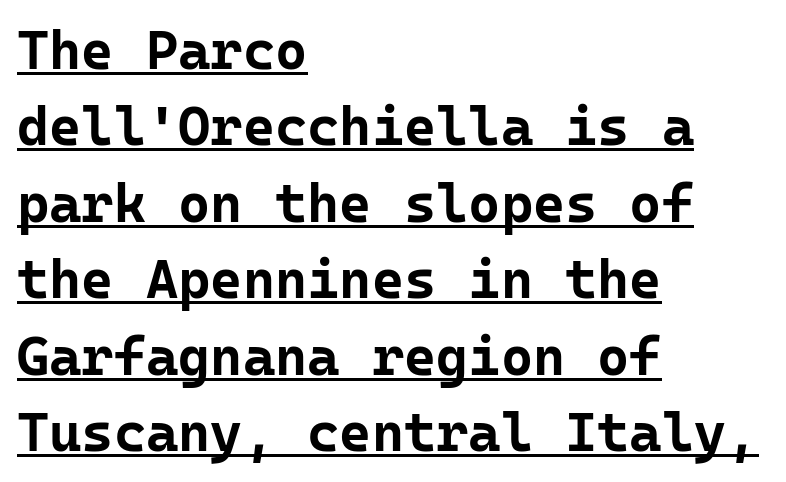
Q: Is the text bold? A: Yes.
Q: Is the text italic (slanted)? A: No, it is upright.
Q: Is the typeface a serif or a sans-serif typeface? A: Sans-serif.
Q: Is the text underlined? A: Yes.
Q: How is the paragraph aligned? A: Left-aligned.
Q: Is the spacing between letters normal or unusually wide? A: Normal.
Q: Is the spacing between lines tight, normal or loose? A: Normal.
Q: Width (condensed, normal, or wide)? A: Normal.
Q: Stroke contrast? A: Low.
Q: x-height? A: Medium.
Q: Monospaced? A: Yes.
